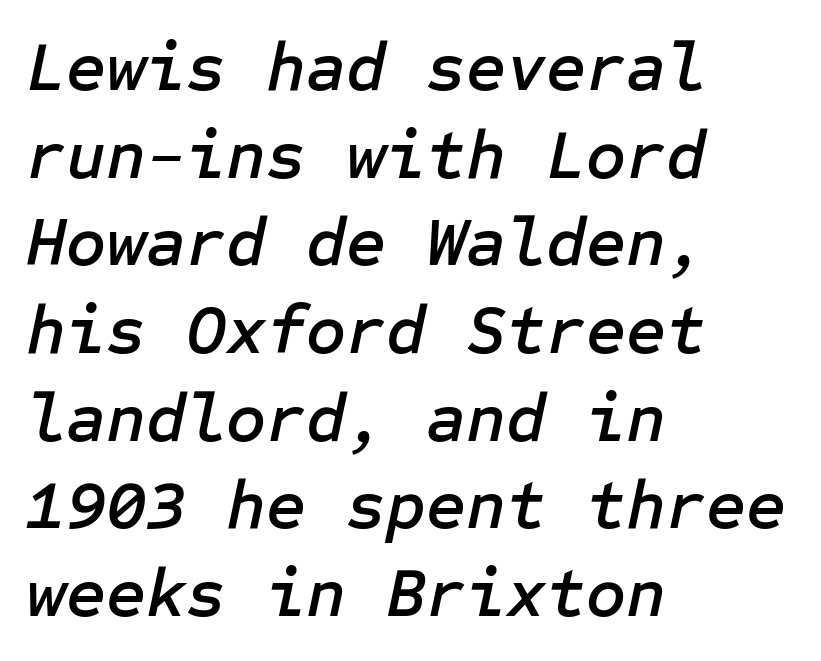
Q: Is the text italic (slanted)? A: Yes, it leans right by about 12 degrees.
Q: Is the text underlined? A: No.
Q: How is the paragraph aligned? A: Left-aligned.
Q: Is the spacing between letters normal or unusually wide? A: Normal.
Q: Is the spacing between lines tight, normal or loose? A: Normal.
Q: Width (condensed, normal, or wide)? A: Normal.
Q: Stroke contrast? A: Low.
Q: x-height? A: Medium.
